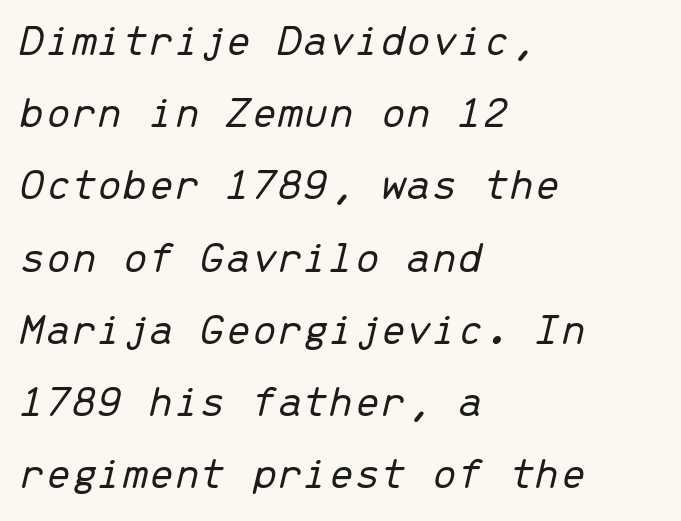
{"italic": "yes", "lean": "right", "slant_degrees": 13, "bold": "no", "weight": "light", "width": "normal", "stroke_contrast": "low", "x_height": "medium", "monospaced": "yes", "underline": "no", "align": "left", "line_spacing": "normal", "line_spacing_ratio": 1.57, "letter_spacing": "normal", "letter_spacing_em": 0.0, "glyph_px": 46}
